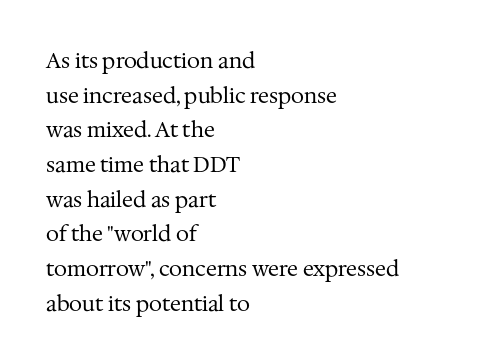
Posture: upright roman. This rendering uses left alignment, leaving the right contour irregular. One glance says typical: line gaps are just what's usual. Characters follow at the spacing the type designer built in.
